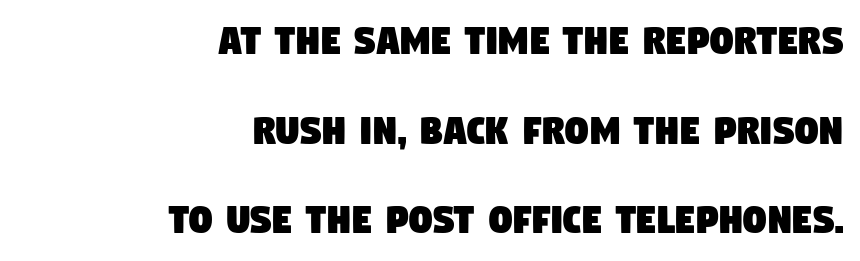
Q: Is the typeface a serif or a sans-serif typeface? A: Sans-serif.
Q: Is the text underlined? A: No.
Q: How is the paragraph aligned? A: Right-aligned.
Q: Is the spacing between letters normal or unusually wide? A: Normal.
Q: Is the spacing between lines tight, normal or loose? A: Loose.
Q: Width (condensed, normal, or wide)? A: Condensed.
Q: Stroke contrast? A: Low.
Q: x-height? A: Large.
Q: Monospaced? A: No.
